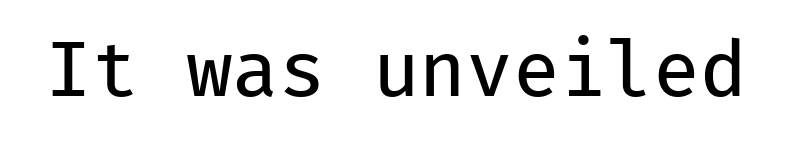
{"serif": "no", "italic": "no", "bold": "no", "weight": "regular", "width": "normal", "stroke_contrast": "low", "x_height": "medium", "monospaced": "yes", "underline": "no", "letter_spacing": "normal", "letter_spacing_em": 0.0, "glyph_px": 76}
